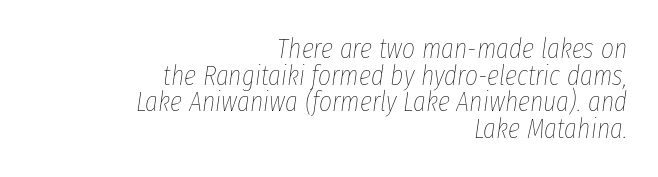
Q: Is the text bold? A: No.
Q: Is the text italic (slanted)? A: Yes, it leans right by about 8 degrees.
Q: Is the text underlined? A: No.
Q: How is the paragraph aligned? A: Right-aligned.
Q: Is the spacing between letters normal or unusually wide? A: Normal.
Q: Is the spacing between lines tight, normal or loose? A: Tight.
Q: Width (condensed, normal, or wide)? A: Condensed.
Q: Stroke contrast? A: Low.
Q: x-height? A: Medium.
Q: Monospaced? A: No.
